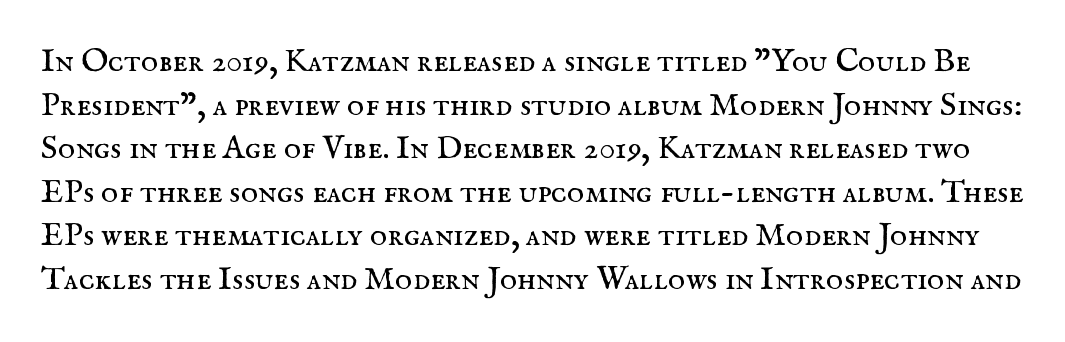
Q: Is the text bold? A: No.
Q: Is the text italic (slanted)? A: No, it is upright.
Q: Is the typeface a serif or a sans-serif typeface? A: Serif.
Q: Is the text underlined? A: No.
Q: Is the spacing between letters normal or unusually wide? A: Normal.
Q: Is the spacing between lines tight, normal or loose? A: Normal.
Q: Width (condensed, normal, or wide)? A: Normal.
Q: Stroke contrast? A: Medium.
Q: x-height? A: Small.
Q: Monospaced? A: No.
